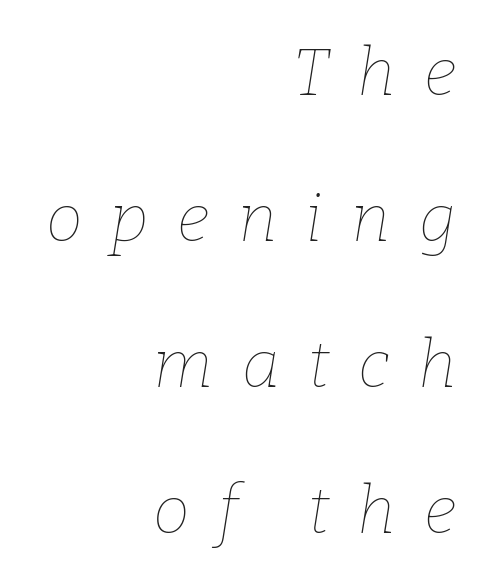
Q: Is the text bold? A: No.
Q: Is the text italic (slanted)? A: Yes, it leans right by about 9 degrees.
Q: Is the text underlined? A: No.
Q: How is the paragraph aligned? A: Right-aligned.
Q: Is the spacing between letters normal or unusually wide? A: Unusually wide.
Q: Is the spacing between lines tight, normal or loose? A: Loose.
Q: Width (condensed, normal, or wide)? A: Normal.
Q: Stroke contrast? A: Low.
Q: x-height? A: Medium.
Q: Monospaced? A: No.
